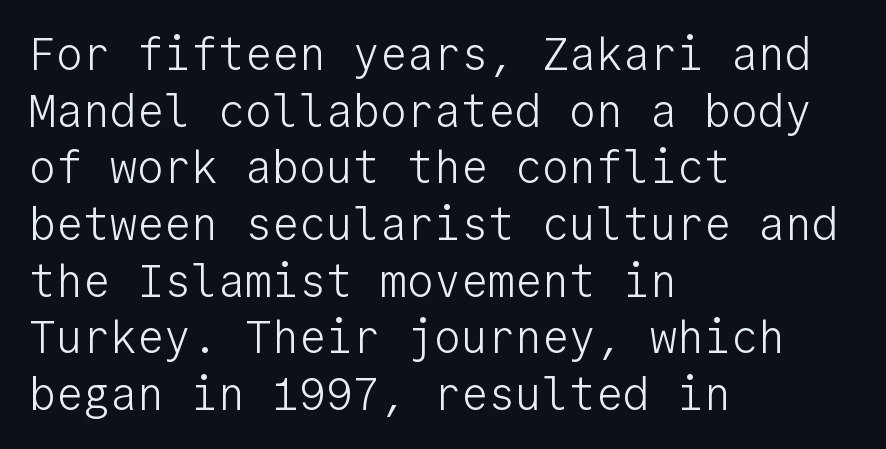
Line starts are locked; line ends wander. Reading down the column, the eye jumps a familiar distance to each next line. Glance below the letters and you will spot only blank space. These lines are rendered in a fixed-pitch font. Serif or sans? Sans — the stroke terminals are bare. Ordinary non-slanted type is in use.
